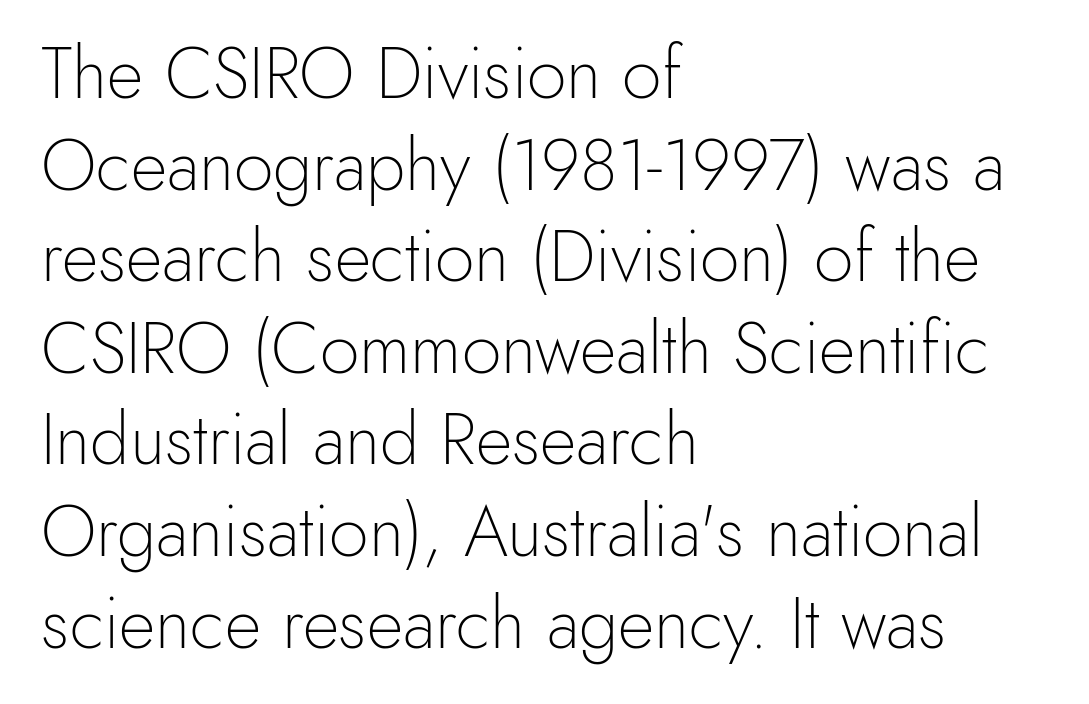
Inter-character spacing is left at the font's built-in metrics. Type without underlining. Does the type have serifs? No, each stem ends abruptly. Quick note: not italic, upright. No letter is thick-stroked: the sample isn't bold. The line-height multiplier appears to be the usual default.
